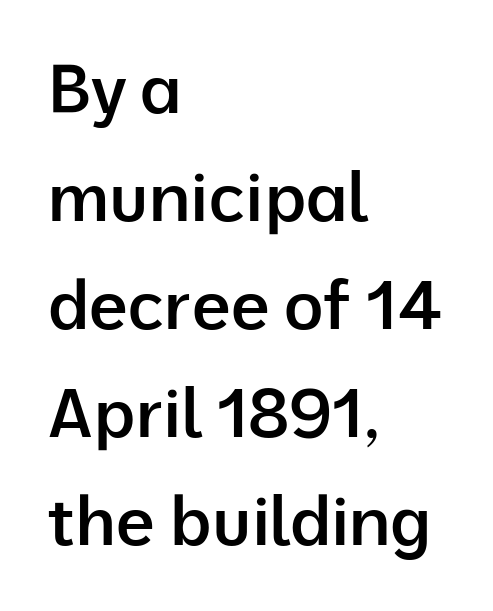
The image shows 68 px semibold sans-serif type, upright; set left-aligned, normal line spacing (1.59x), normal letter spacing, not underlined; low stroke contrast and a medium x-height.
